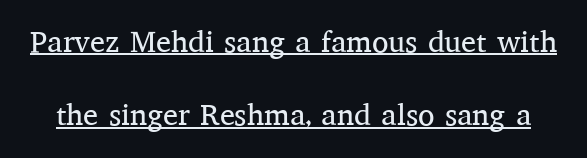
The designer dialed line spacing up above the default. The letters look calm and open, with moderate or lighter stems. Notice how a bar underscores the lettering throughout. The type family on display is of the serif kind. Think of a printed novel: that variable character pitch is what you see here. Observe the ordinary spacing: letters are neighbours, not strangers.
